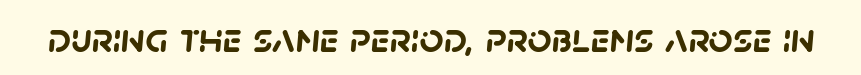
Q: Is the text bold? A: Yes.
Q: Is the typeface a serif or a sans-serif typeface? A: Sans-serif.
Q: Is the text underlined? A: No.
Q: Is the spacing between letters normal or unusually wide? A: Normal.
Q: Width (condensed, normal, or wide)? A: Normal.
Q: Stroke contrast? A: Low.
Q: x-height? A: Large.
Q: Monospaced? A: No.
